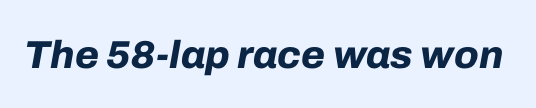
Q: Is the text bold? A: Yes.
Q: Is the text italic (slanted)? A: Yes, it leans right by about 10 degrees.
Q: Is the text underlined? A: No.
Q: Is the spacing between letters normal or unusually wide? A: Normal.
Q: Width (condensed, normal, or wide)? A: Normal.
Q: Stroke contrast? A: Low.
Q: x-height? A: Medium.
Q: Monospaced? A: No.
